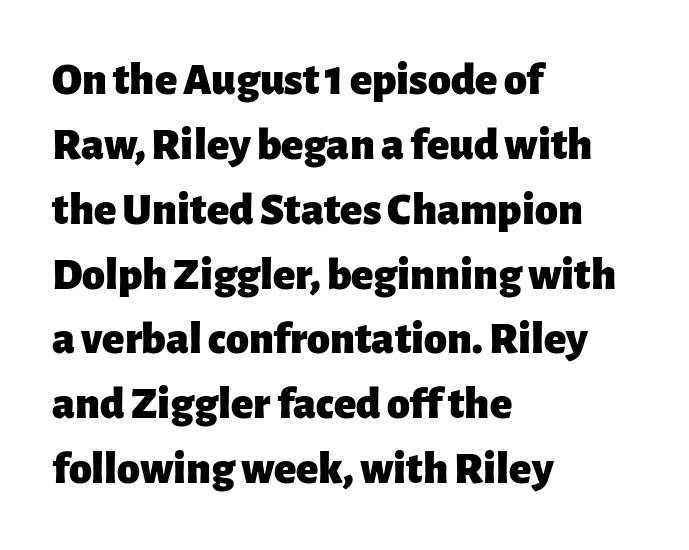
{"serif": "no", "italic": "no", "bold": "yes", "weight": "heavy", "width": "normal", "stroke_contrast": "low", "x_height": "medium", "monospaced": "no", "underline": "no", "align": "left", "line_spacing": "normal", "line_spacing_ratio": 1.41, "letter_spacing": "normal", "letter_spacing_em": 0.0, "glyph_px": 46}
